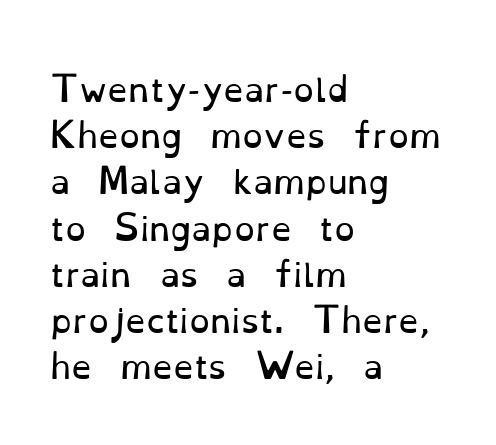
Q: Is the text bold? A: No.
Q: Is the text italic (slanted)? A: No, it is upright.
Q: Is the typeface a serif or a sans-serif typeface? A: Serif.
Q: Is the text underlined? A: No.
Q: How is the paragraph aligned? A: Left-aligned.
Q: Is the spacing between letters normal or unusually wide? A: Normal.
Q: Is the spacing between lines tight, normal or loose? A: Normal.
Q: Width (condensed, normal, or wide)? A: Normal.
Q: Stroke contrast? A: Low.
Q: x-height? A: Small.
Q: Monospaced? A: No.
